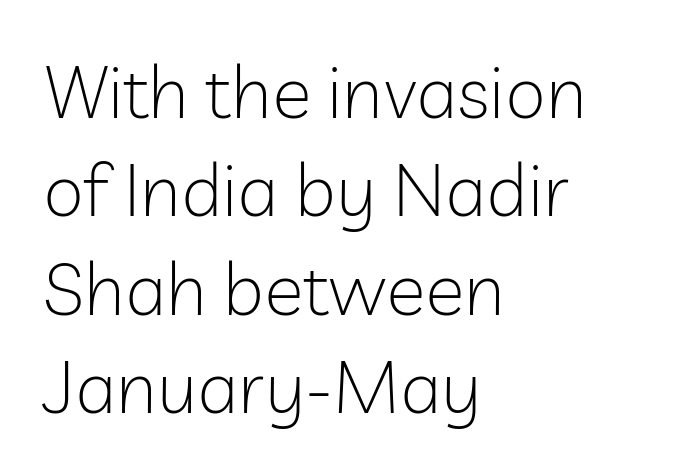
There is no visible air inserted between adjacent glyphs. Alignment: flush left. Style check: upright. No feet cap the strokes, marking this as sans-serif type. Quick note: underline off.
